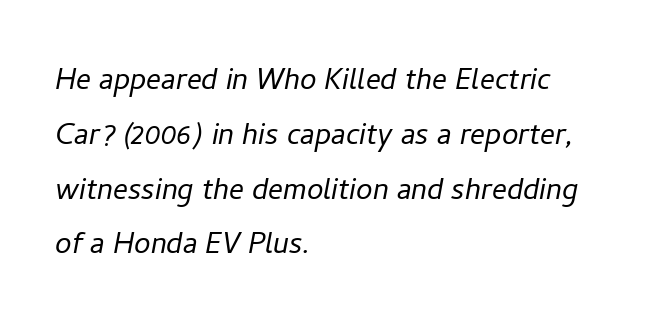
{"italic": "yes", "lean": "right", "slant_degrees": 11, "bold": "no", "weight": "light", "width": "normal", "stroke_contrast": "low", "x_height": "medium", "monospaced": "no", "underline": "no", "align": "left", "line_spacing": "normal", "line_spacing_ratio": 1.48, "letter_spacing": "normal", "letter_spacing_em": 0.0, "glyph_px": 37}
